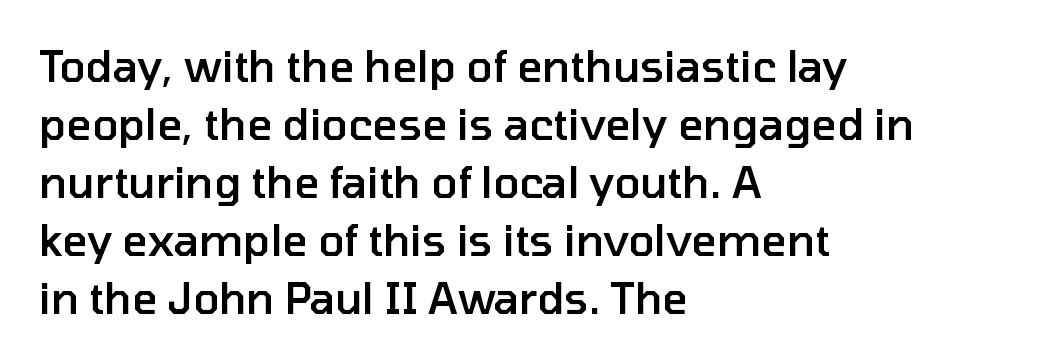
The image shows 43 px semibold sans-serif type, upright; set left-aligned, normal line spacing (1.35x), normal letter spacing, not underlined; low stroke contrast and a medium x-height.
